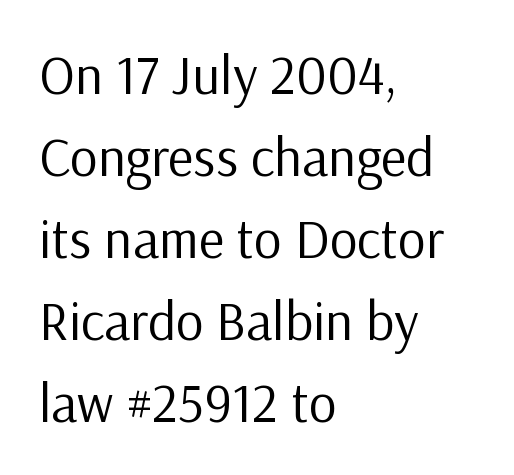
Q: Is the text bold? A: No.
Q: Is the text italic (slanted)? A: No, it is upright.
Q: Is the typeface a serif or a sans-serif typeface? A: Sans-serif.
Q: Is the text underlined? A: No.
Q: How is the paragraph aligned? A: Left-aligned.
Q: Is the spacing between letters normal or unusually wide? A: Normal.
Q: Is the spacing between lines tight, normal or loose? A: Normal.
Q: Width (condensed, normal, or wide)? A: Normal.
Q: Stroke contrast? A: Low.
Q: x-height? A: Medium.
Q: Monospaced? A: No.
